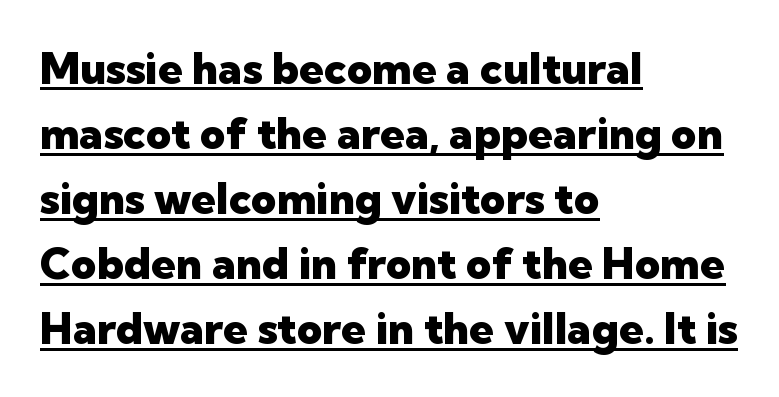
The face used here has the dense, thick strokes of a bold. Honestly, the letter spacing is just normal — you wouldn't notice it. In terms of letterform style, serifs are entirely absent. The passage shown is typed in a proportional face where columns would drift. Rendered with straight, roman letterforms.
